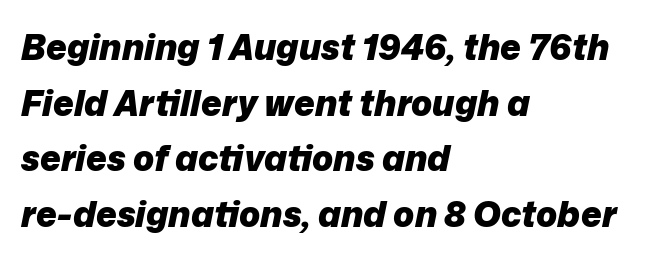
The image shows 35 px heavy type, italic (leaning right); set left-aligned, normal line spacing (1.59x), normal letter spacing, not underlined; low stroke contrast and a medium x-height.
